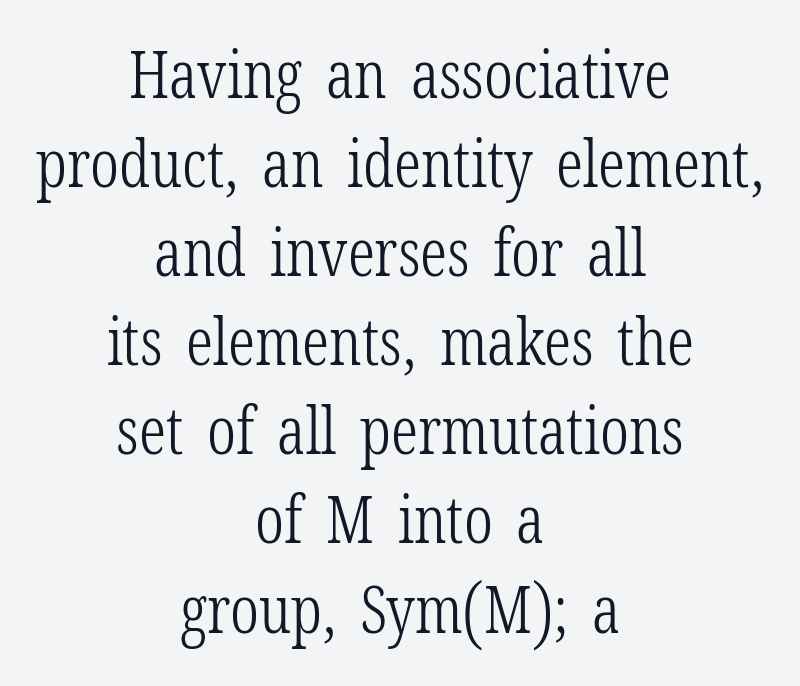
{"serif": "yes", "italic": "no", "bold": "no", "weight": "light", "width": "condensed", "stroke_contrast": "low", "x_height": "medium", "monospaced": "no", "underline": "no", "align": "center", "line_spacing": "normal", "line_spacing_ratio": 1.35, "letter_spacing": "normal", "letter_spacing_em": 0.0, "glyph_px": 66}
